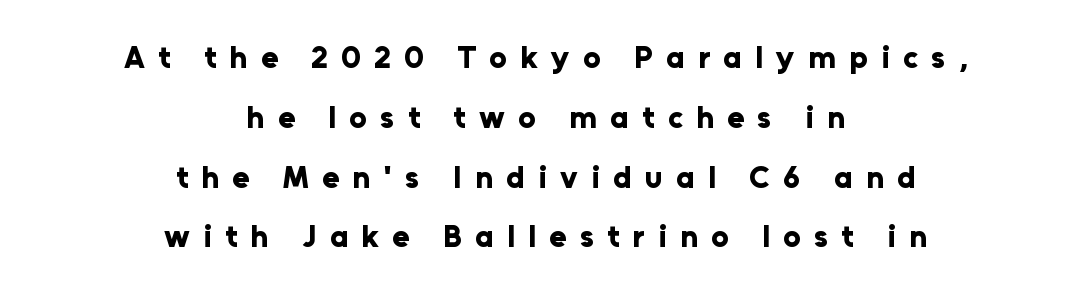
The sample has been set heavy, in full bold. Nope, no serifs anywhere on these letters. Compared with a flush-left layout, this one balances lines on the center instead. A typesetter would mark this as roman, not italic. Is there much room between lines? Yes — plenty of vertical air separates them.
